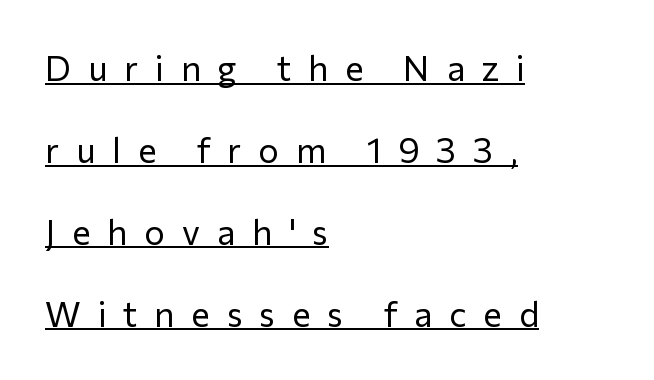
The rendering uses natural spacing where letterforms have individual widths. The letters stand straight up with perfectly vertical stems. Does the leading feel generous? Absolutely, it's lavish. These glyphs show unthickened strokes, regular width or finer. The specimen includes a rule beneath the text block's lines.
